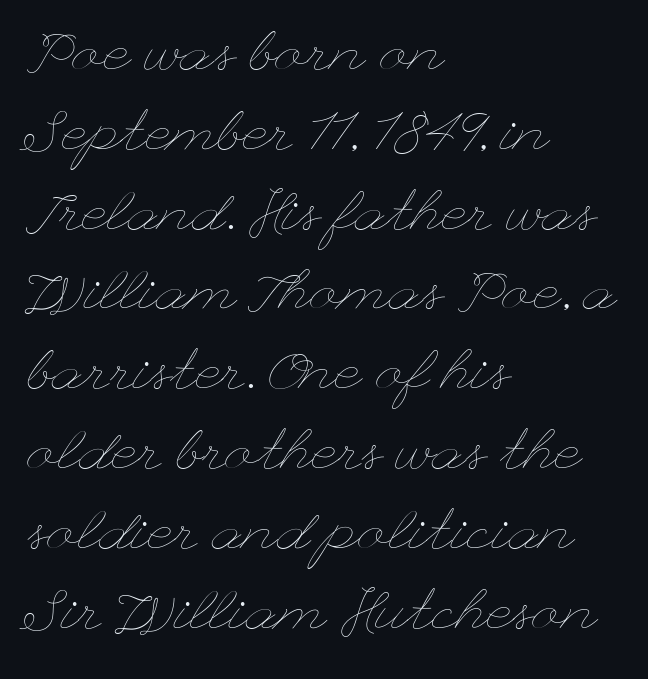
Tracking here is standard; glyphs follow each other at the usual distance. The font is comparable to plain body text, perhaps lighter. Honestly, there is no underline to notice here at all. Visually the block forms a straight wall on the left and a jagged coastline on the right.
